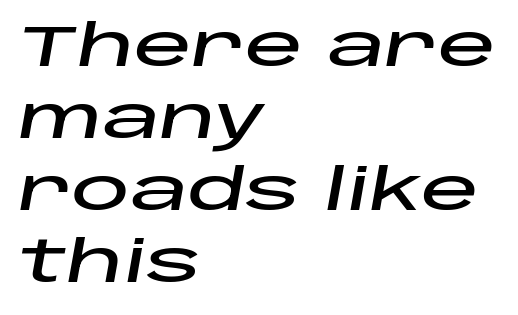
{"italic": "yes", "lean": "right", "slant_degrees": 10, "width": "wide", "stroke_contrast": "low", "x_height": "large", "monospaced": "no", "underline": "no", "align": "left", "line_spacing_ratio": 1.24, "letter_spacing": "normal", "letter_spacing_em": 0.0, "glyph_px": 58}
